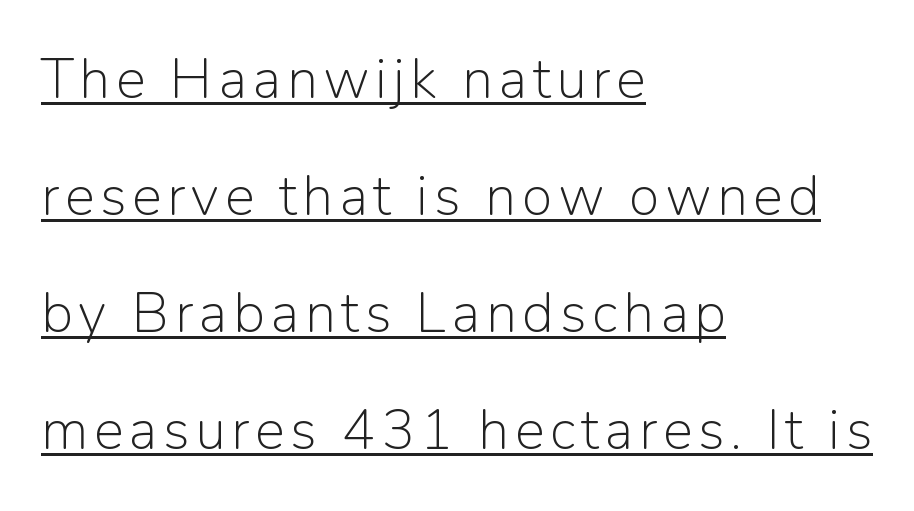
Q: Is the text bold? A: No.
Q: Is the text italic (slanted)? A: No, it is upright.
Q: Is the typeface a serif or a sans-serif typeface? A: Sans-serif.
Q: Is the text underlined? A: Yes.
Q: How is the paragraph aligned? A: Left-aligned.
Q: Is the spacing between lines tight, normal or loose? A: Loose.
Q: Width (condensed, normal, or wide)? A: Normal.
Q: Stroke contrast? A: Low.
Q: x-height? A: Medium.
Q: Monospaced? A: No.
